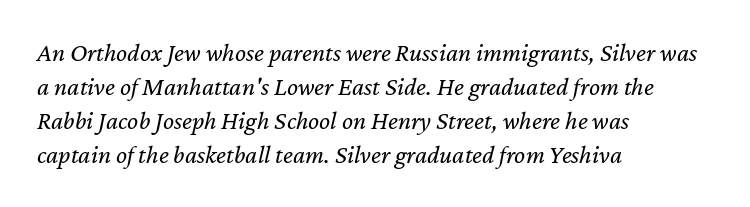
Summary of weight: not heavy and not bold. The gaps between neighbouring characters are ordinary and unremarkable. Lines of text with bare space underneath. The block of text has a typical density, with ordinary space between rows. Characters are canted at an angle relative to the baseline's perpendicular.
